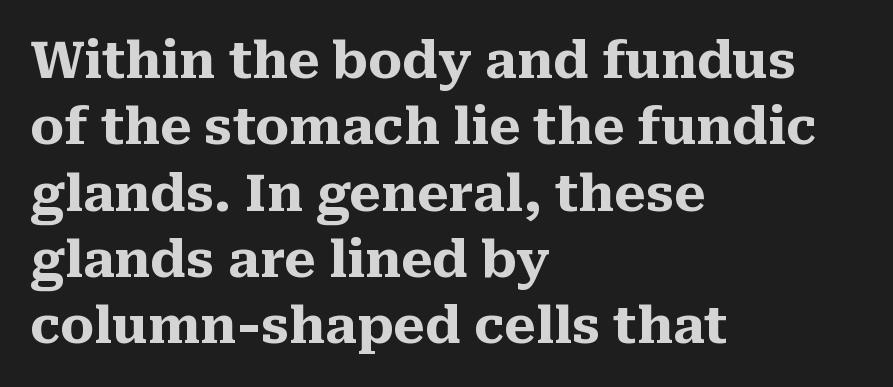
Q: Is the text bold? A: Yes.
Q: Is the text italic (slanted)? A: No, it is upright.
Q: Is the typeface a serif or a sans-serif typeface? A: Serif.
Q: Is the text underlined? A: No.
Q: How is the paragraph aligned? A: Left-aligned.
Q: Is the spacing between letters normal or unusually wide? A: Normal.
Q: Is the spacing between lines tight, normal or loose? A: Normal.
Q: Width (condensed, normal, or wide)? A: Normal.
Q: Stroke contrast? A: Medium.
Q: x-height? A: Medium.
Q: Monospaced? A: No.
